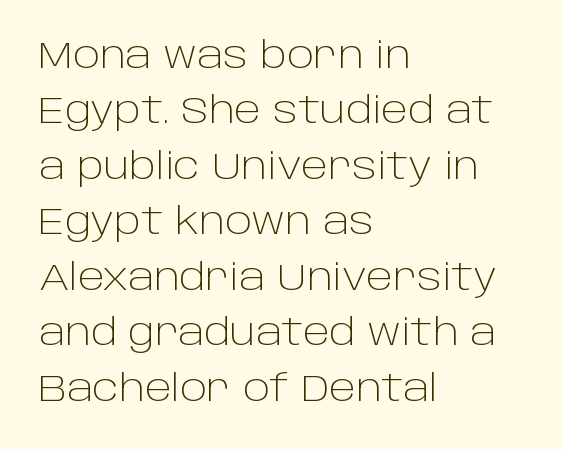
{"serif": "no", "italic": "no", "bold": "no", "weight": "light", "width": "normal", "stroke_contrast": "low", "x_height": "large", "monospaced": "no", "underline": "no", "align": "left", "line_spacing": "normal", "line_spacing_ratio": 1.54, "letter_spacing": "normal", "letter_spacing_em": 0.0, "glyph_px": 36}
